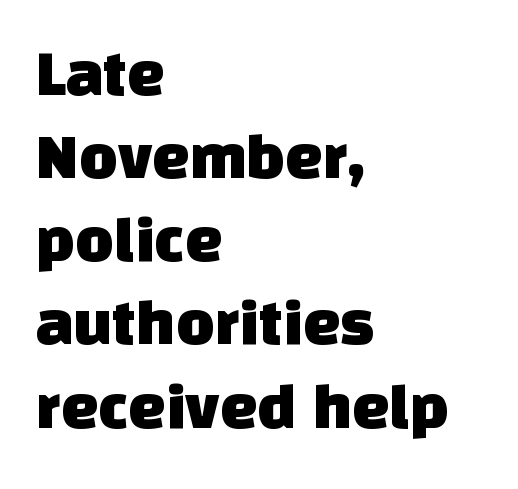
Q: Is the typeface a serif or a sans-serif typeface? A: Sans-serif.
Q: Is the text underlined? A: No.
Q: How is the paragraph aligned? A: Left-aligned.
Q: Is the spacing between letters normal or unusually wide? A: Normal.
Q: Is the spacing between lines tight, normal or loose? A: Normal.
Q: Width (condensed, normal, or wide)? A: Normal.
Q: Stroke contrast? A: Low.
Q: x-height? A: Large.
Q: Monospaced? A: No.
